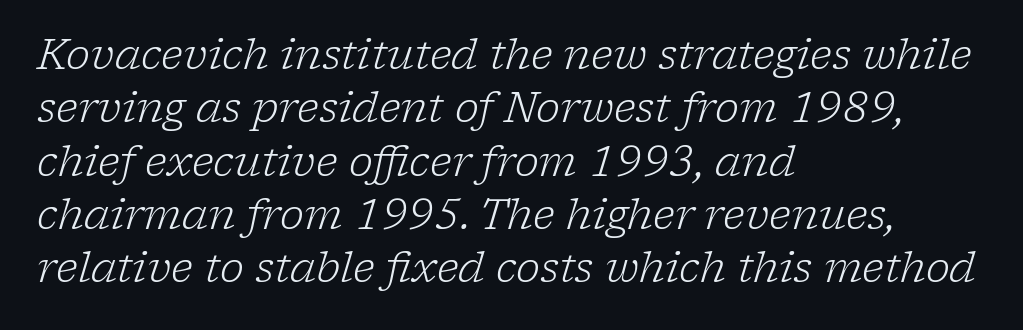
Q: Is the text bold? A: No.
Q: Is the text italic (slanted)? A: Yes, it leans right by about 17 degrees.
Q: Is the typeface a serif or a sans-serif typeface? A: Serif.
Q: Is the text underlined? A: No.
Q: How is the paragraph aligned? A: Left-aligned.
Q: Is the spacing between letters normal or unusually wide? A: Normal.
Q: Is the spacing between lines tight, normal or loose? A: Normal.
Q: Width (condensed, normal, or wide)? A: Normal.
Q: Stroke contrast? A: Low.
Q: x-height? A: Medium.
Q: Monospaced? A: No.
